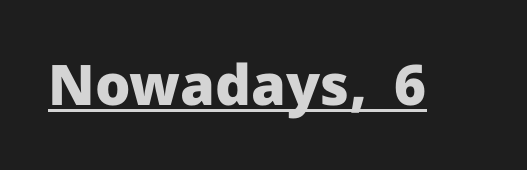
{"serif": "no", "italic": "no", "bold": "yes", "weight": "heavy", "width": "normal", "stroke_contrast": "low", "x_height": "medium", "monospaced": "no", "underline": "yes", "letter_spacing": "normal", "letter_spacing_em": 0.0, "glyph_px": 56}
